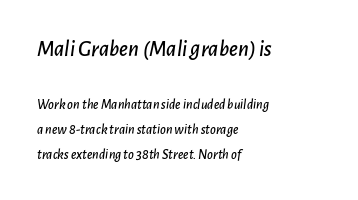
Each line starts at the same left margin while the right side varies. The words here are not underlined. This sample uses plain, unmodified letter spacing. The composition opens big and finishes small.
